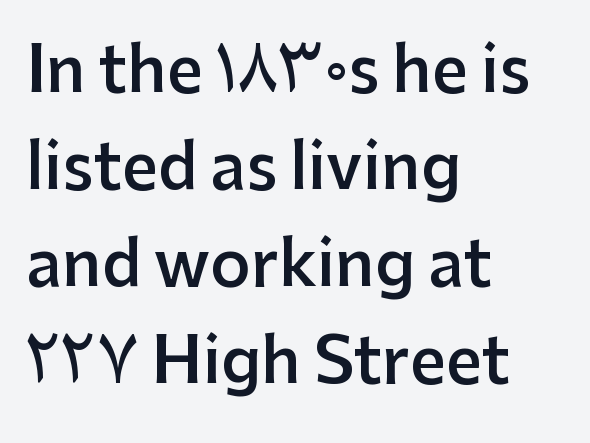
Q: Is the text bold? A: Semi-bold.
Q: Is the text italic (slanted)? A: No, it is upright.
Q: Is the typeface a serif or a sans-serif typeface? A: Sans-serif.
Q: Is the text underlined? A: No.
Q: How is the paragraph aligned? A: Left-aligned.
Q: Is the spacing between letters normal or unusually wide? A: Normal.
Q: Is the spacing between lines tight, normal or loose? A: Normal.
Q: Width (condensed, normal, or wide)? A: Normal.
Q: Stroke contrast? A: Low.
Q: x-height? A: Medium.
Q: Monospaced? A: No.
